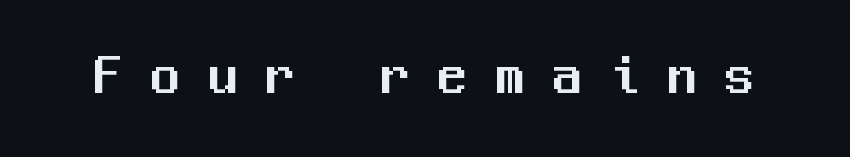
{"serif": "no", "italic": "no", "width": "normal", "stroke_contrast": "medium", "x_height": "medium", "monospaced": "yes", "underline": "no", "letter_spacing": "wide", "letter_spacing_em": 0.49, "glyph_px": 58}
